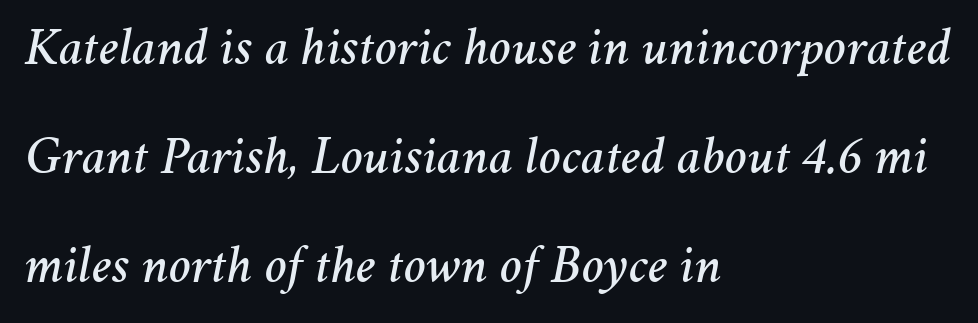
The image shows 53 px text type, italic (leaning right); set left-aligned, loose line spacing (2.06x), normal letter spacing, not underlined; medium stroke contrast and a medium x-height.
